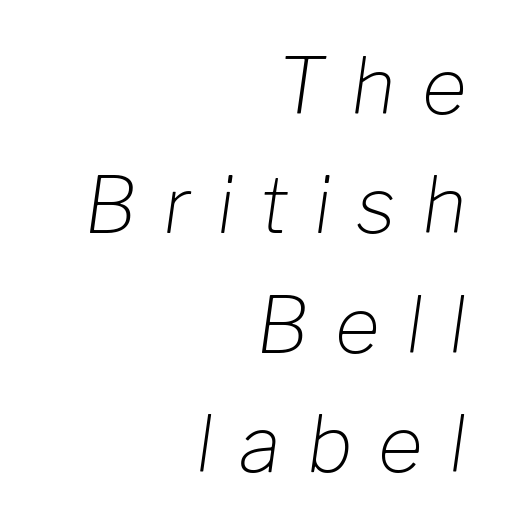
Q: Is the text bold? A: No.
Q: Is the text italic (slanted)? A: Yes, it leans right by about 8 degrees.
Q: Is the text underlined? A: No.
Q: How is the paragraph aligned? A: Right-aligned.
Q: Is the spacing between letters normal or unusually wide? A: Unusually wide.
Q: Is the spacing between lines tight, normal or loose? A: Normal.
Q: Width (condensed, normal, or wide)? A: Normal.
Q: Stroke contrast? A: Low.
Q: x-height? A: Medium.
Q: Monospaced? A: No.
